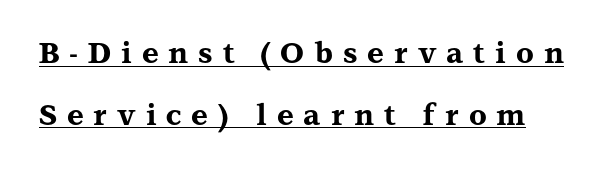
Varying glyph widths throughout — classic text-font behaviour. What weight is shown? A full bold with thick strokes. To sum up the face: it has serifs. Decoration check: the copy is underlined. The axis of the letterforms is exactly vertical. Inter-character spacing is expanded well beyond the font's built-in metrics.
